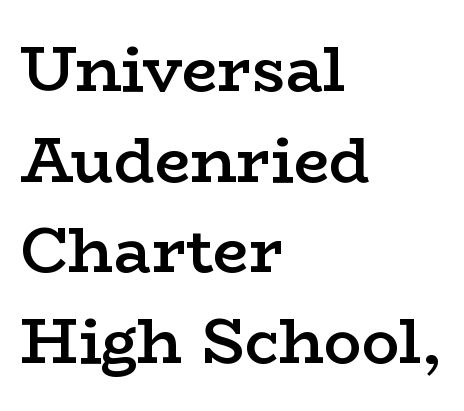
You could not count columns in this text — the font is proportionally spaced. This is serif lettering, the kind often seen in printed books. Vertically, the passage feels balanced, rows spaced as you'd expect. This rendering leaves character spacing at its baseline value. Emphasis by weight is partial: semibold. The typesetter chose a ragged-right arrangement here.
